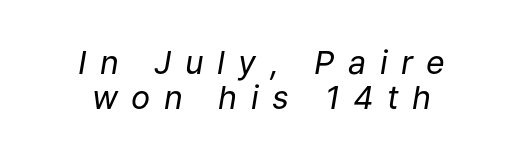
Is this a fixed-width face? No — the glyphs have proportional, varying widths. Baseline-to-baseline distance is barely more than the letter height. The baseline area is clear. A centered setting, common on invitations and titles, is used for this passage. In terms of posture, this sample is oblique.
